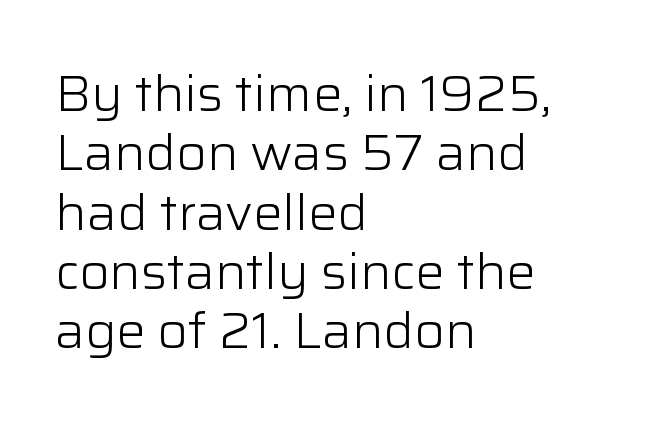
{"serif": "no", "italic": "no", "bold": "no", "weight": "light", "width": "normal", "stroke_contrast": "low", "x_height": "medium", "monospaced": "no", "underline": "no", "align": "left", "line_spacing_ratio": 1.21, "letter_spacing": "normal", "letter_spacing_em": 0.0, "glyph_px": 49}
